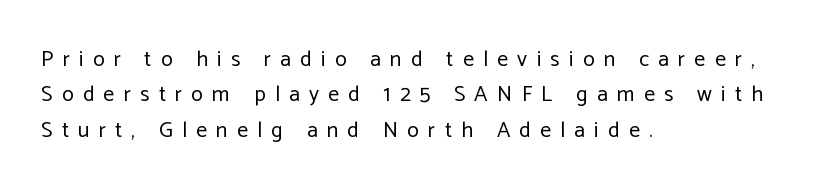
{"italic": "no", "bold": "no", "underline": "no", "align": "left", "line_spacing": "normal", "line_spacing_ratio": 1.61, "letter_spacing": "wide", "letter_spacing_em": 0.42, "glyph_px": 22}
